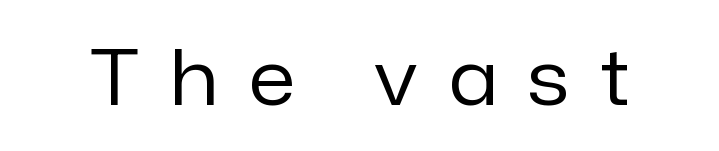
Q: Is the text bold? A: No.
Q: Is the text italic (slanted)? A: No, it is upright.
Q: Is the typeface a serif or a sans-serif typeface? A: Sans-serif.
Q: Is the text underlined? A: No.
Q: Is the spacing between letters normal or unusually wide? A: Unusually wide.
Q: Width (condensed, normal, or wide)? A: Normal.
Q: Stroke contrast? A: Low.
Q: x-height? A: Medium.
Q: Monospaced? A: No.
